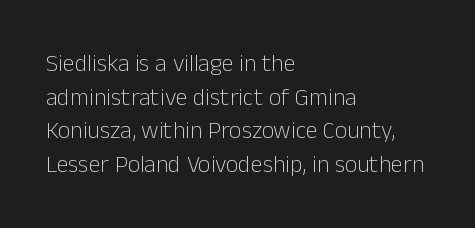
Q: Is the text bold? A: No.
Q: Is the text italic (slanted)? A: No, it is upright.
Q: Is the text underlined? A: No.
Q: How is the paragraph aligned? A: Left-aligned.
Q: Is the spacing between letters normal or unusually wide? A: Normal.
Q: Is the spacing between lines tight, normal or loose? A: Normal.
